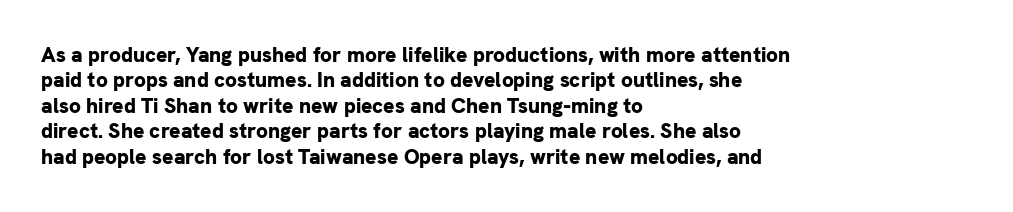
The gaps between neighbouring characters are ordinary and unremarkable. Heavy, bold letterforms. Posture: straight, roman, zero tilt. Caption: multi-line text, flush left, ragged right. Clear beneath every line of the passage.
